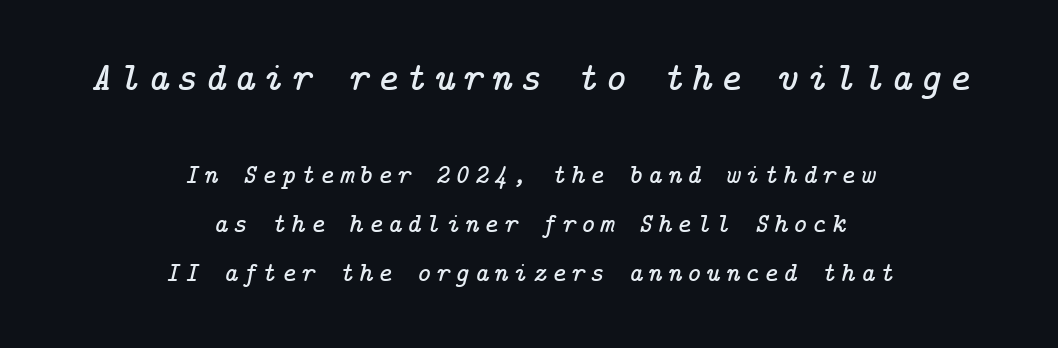
Little horizontal feet cap the strokes, marking this as serif type. A student would call this center alignment; a typographer would say set centered. The passage shown begins with its larger block and ends with its smaller one. Looking at the ascenders, they clearly lean. The baseline area is clear.
